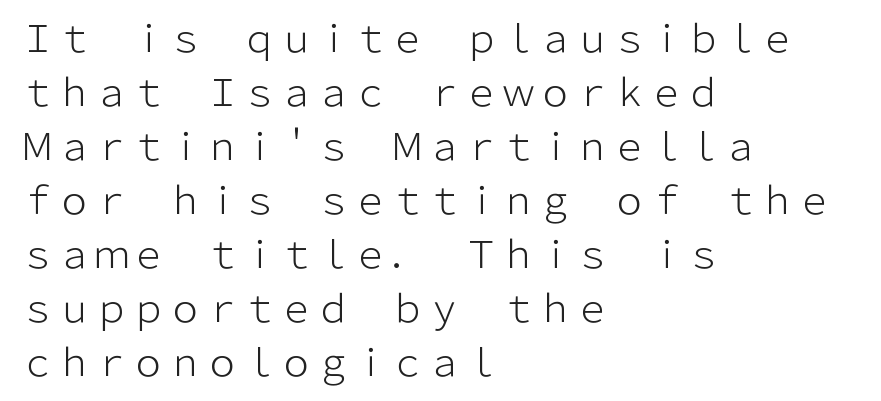
The image shows 37 px light sans-serif type, upright; set left-aligned, normal line spacing (1.46x), normal letter spacing, not underlined; low stroke contrast and a medium x-height.
